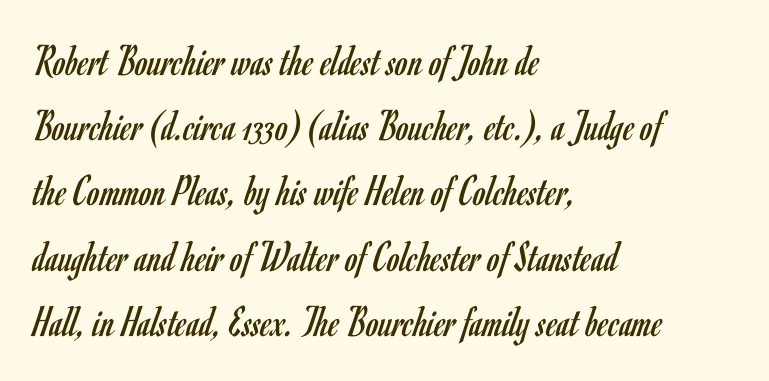
Compared with a centered layout, this one pins lines to the left instead. The designer left line spacing at the default. Descenders are the only things crossing below the line. Is the letter spacing exaggerated? No — it looks like the ordinary default. Note: no serifs on the glyphs.
